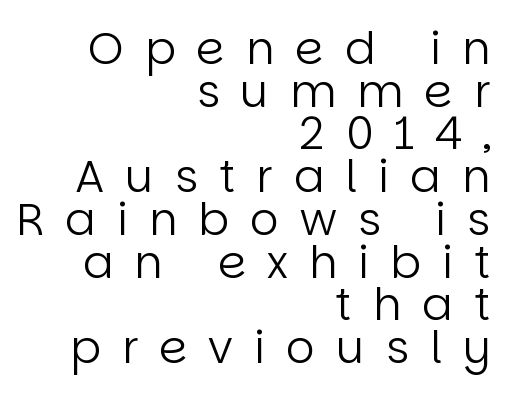
I'd call this a sans setting — the letters go barefoot. The zone under the glyphs is completely vacant. The letterforms stand isolated, each surrounded by extra space. Vertical stems look standard width or narrower in stroke. Each letter keeps its own natural width here, so spacing adapts to shape. Leading: reduced.
